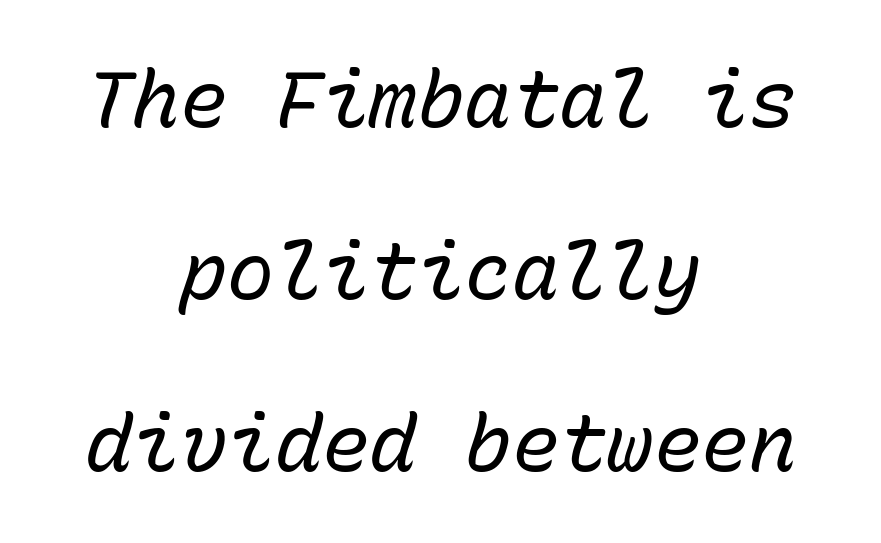
{"italic": "yes", "lean": "right", "slant_degrees": 15, "bold": "no", "weight": "regular", "width": "normal", "stroke_contrast": "low", "x_height": "medium", "monospaced": "yes", "underline": "no", "align": "center", "line_spacing": "loose", "line_spacing_ratio": 2.18, "letter_spacing": "normal", "letter_spacing_em": 0.0, "glyph_px": 79}
